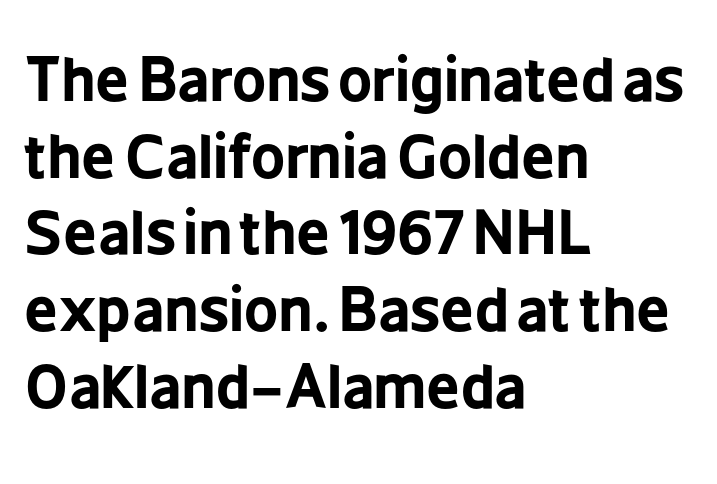
The image shows 59 px bold, condensed sans-serif type, upright; set left-aligned, normal line spacing (1.3x), normal letter spacing, not underlined; low stroke contrast and a medium x-height.
